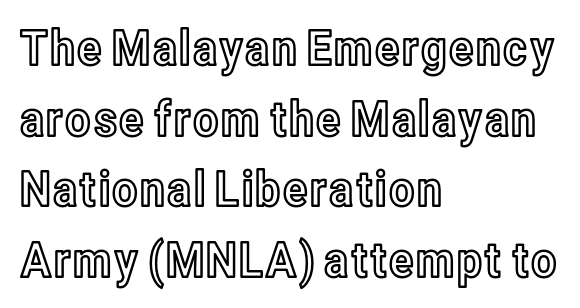
{"italic": "no", "width": "condensed", "x_height": "medium", "monospaced": "no", "underline": "no", "align": "left", "line_spacing": "normal", "line_spacing_ratio": 1.44, "letter_spacing": "normal", "letter_spacing_em": 0.0, "glyph_px": 49}
